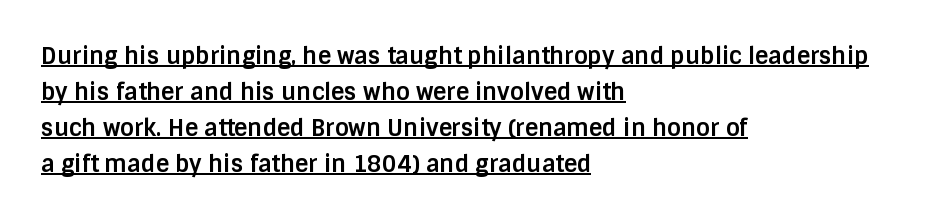
Q: Is the text bold? A: Yes.
Q: Is the text italic (slanted)? A: No, it is upright.
Q: Is the text underlined? A: Yes.
Q: How is the paragraph aligned? A: Left-aligned.
Q: Is the spacing between letters normal or unusually wide? A: Normal.
Q: Is the spacing between lines tight, normal or loose? A: Normal.
